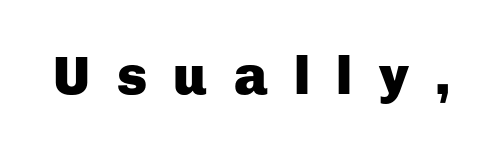
{"serif": "no", "italic": "no", "bold": "yes", "weight": "heavy", "width": "normal", "stroke_contrast": "low", "x_height": "medium", "monospaced": "no", "underline": "no", "letter_spacing": "wide", "letter_spacing_em": 0.49, "glyph_px": 54}
